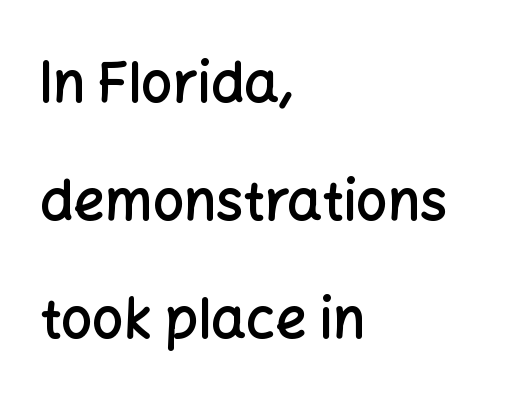
Q: Is the text bold? A: Semi-bold.
Q: Is the text italic (slanted)? A: No, it is upright.
Q: Is the typeface a serif or a sans-serif typeface? A: Sans-serif.
Q: Is the text underlined? A: No.
Q: How is the paragraph aligned? A: Left-aligned.
Q: Is the spacing between letters normal or unusually wide? A: Normal.
Q: Is the spacing between lines tight, normal or loose? A: Loose.
Q: Width (condensed, normal, or wide)? A: Normal.
Q: Stroke contrast? A: Low.
Q: x-height? A: Medium.
Q: Monospaced? A: No.
